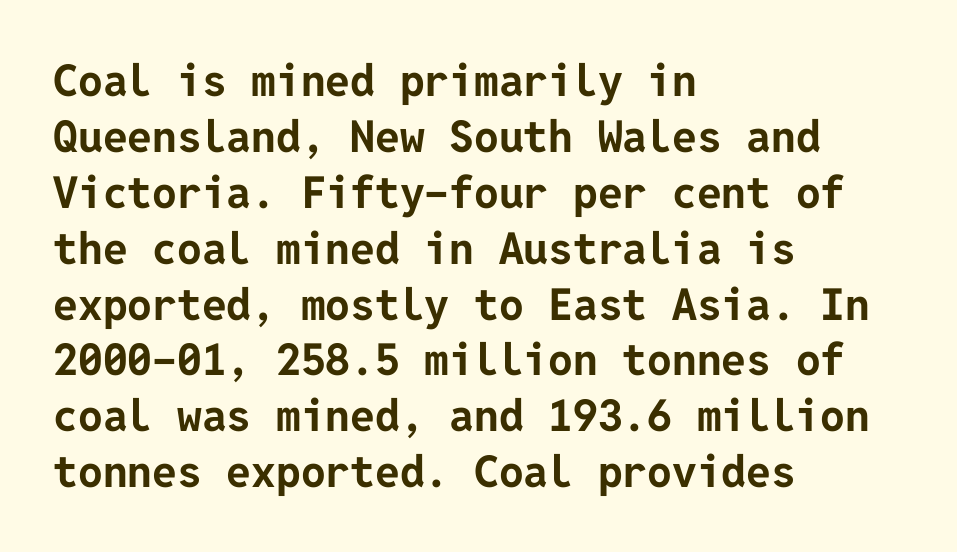
The image shows 44 px bold sans-serif type, upright; set left-aligned, normal line spacing (1.27x), normal letter spacing, not underlined; low stroke contrast and a medium x-height.
